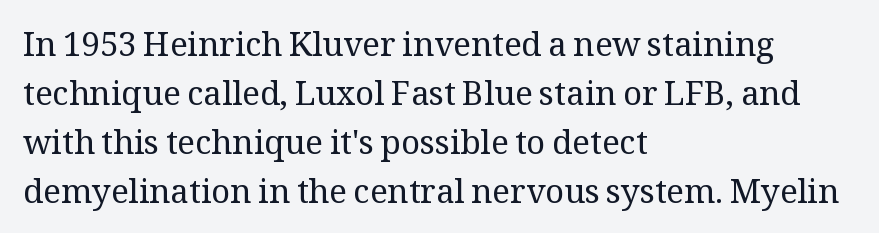
Q: Is the text bold? A: No.
Q: Is the text italic (slanted)? A: No, it is upright.
Q: Is the typeface a serif or a sans-serif typeface? A: Serif.
Q: Is the text underlined? A: No.
Q: How is the paragraph aligned? A: Left-aligned.
Q: Is the spacing between letters normal or unusually wide? A: Normal.
Q: Is the spacing between lines tight, normal or loose? A: Normal.
Q: Width (condensed, normal, or wide)? A: Normal.
Q: Stroke contrast? A: Medium.
Q: x-height? A: Medium.
Q: Monospaced? A: No.
